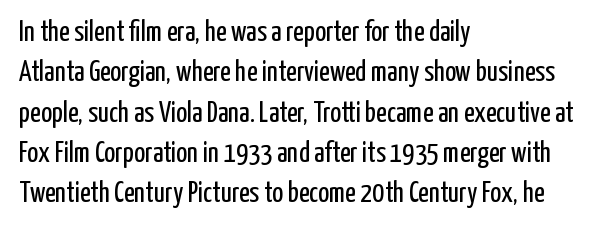
The characters are drawn with everyday or finer stroke widths. Looks like regular typesetting: each glyph gets only the width it needs. If you drew a line through each stem, it would be perfectly vertical. The specimen omits any rule beneath the text block's lines.
